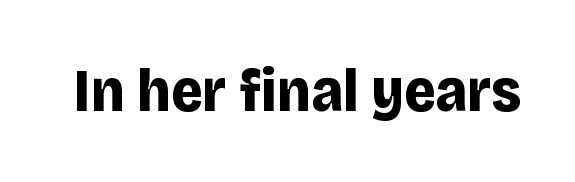
The image shows 61 px bold sans-serif type, upright; set normal letter spacing, not underlined; low stroke contrast and a large x-height.
